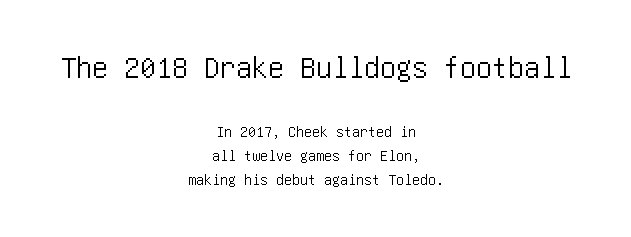
{"serif": "no", "italic": "no", "width": "condensed", "stroke_contrast": "low", "x_height": "large", "underline": "no", "align": "center", "line_spacing": "normal", "line_spacing_ratio": 1.49, "letter_spacing": "normal", "letter_spacing_em": 0.0, "larger_block": "first", "size_ratio": 2.0, "glyph_px": 32}
